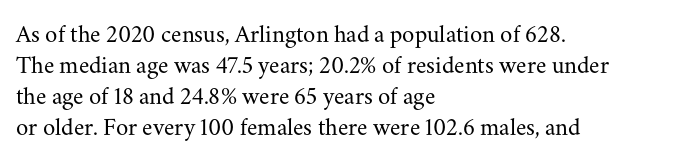
The image shows 25 px text type, upright; set left-aligned, line spacing 1.24x, normal letter spacing, not underlined.
